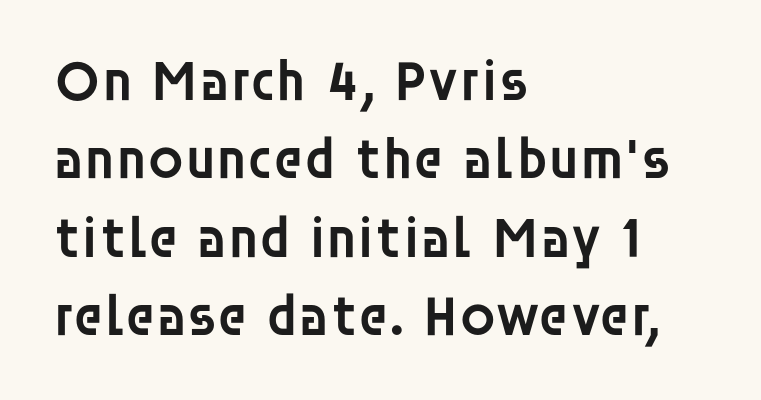
{"serif": "no", "italic": "no", "bold": "semi", "weight": "semibold", "width": "normal", "stroke_contrast": "low", "x_height": "large", "monospaced": "no", "underline": "no", "align": "left", "line_spacing": "normal", "line_spacing_ratio": 1.35, "letter_spacing": "normal", "letter_spacing_em": 0.0, "glyph_px": 58}
